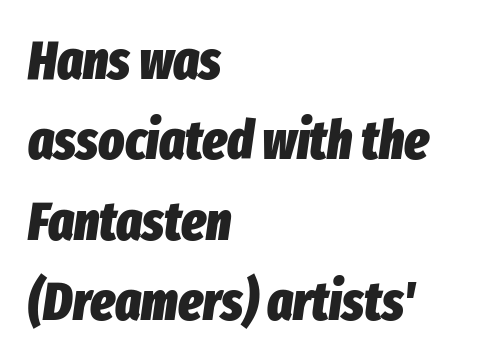
Strong, thick strokes mark this as bold type. How are the letters spaced? Ordinarily, with no added tracking. Teacher's note: observe the even left margin — that is flush-left alignment. Just letters on the line, the space beneath them empty.
